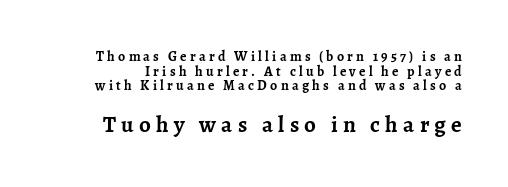
The image shows 23 px bold type, upright; set tight line spacing (1.05x), unusually wide letter spacing (+0.23 em), not underlined; the second (bottom) block is 1.64x larger.
